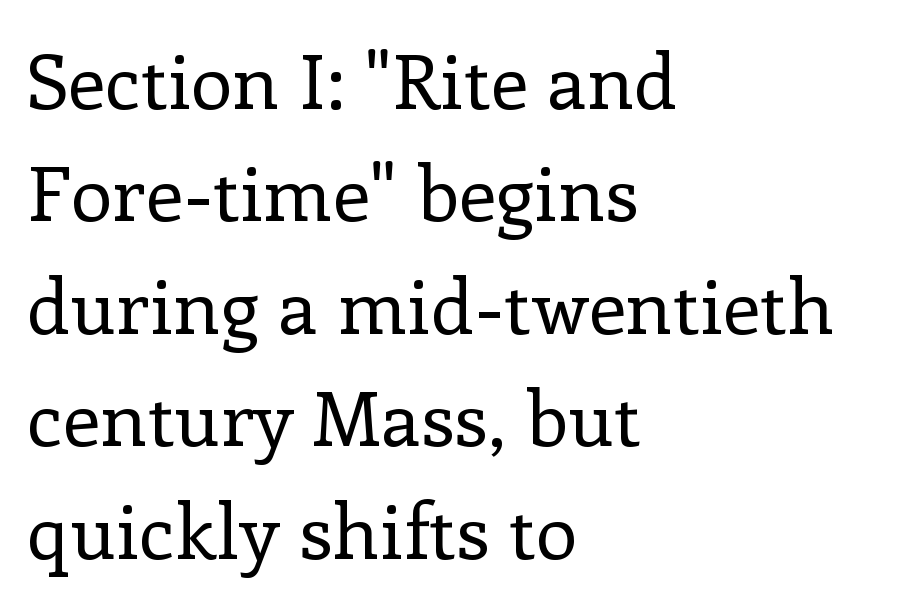
Normally led — the rows are evenly, conventionally spaced. The typography opts for an upright posture over an oblique one. Beneath every word, the page is bare. Heft: none added — not bold. This sample has the flowing, uneven cadence of proportional lettering. Spacing between characters is what you'd get straight out of the box.
